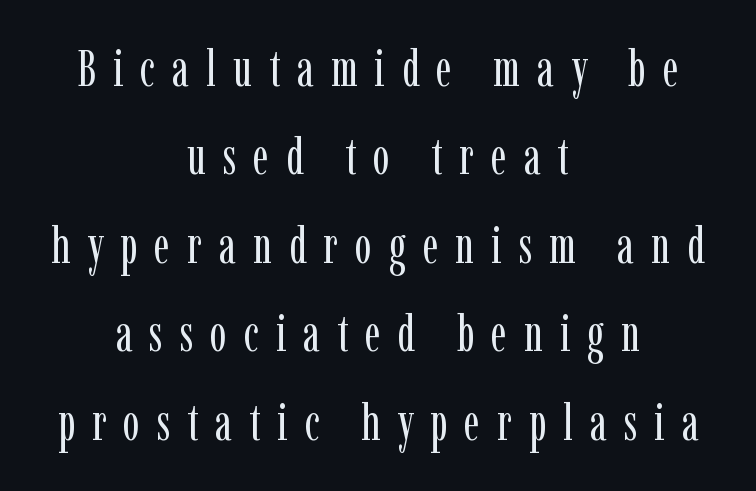
Q: Is the text bold? A: No.
Q: Is the text italic (slanted)? A: No, it is upright.
Q: Is the typeface a serif or a sans-serif typeface? A: Serif.
Q: Is the text underlined? A: No.
Q: How is the paragraph aligned? A: Centered.
Q: Is the spacing between letters normal or unusually wide? A: Unusually wide.
Q: Width (condensed, normal, or wide)? A: Condensed.
Q: Stroke contrast? A: Low.
Q: x-height? A: Medium.
Q: Monospaced? A: No.
